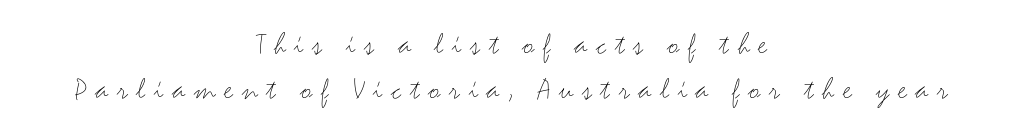
Q: Is the text bold? A: No.
Q: Is the text italic (slanted)? A: Yes.
Q: Is the typeface a serif or a sans-serif typeface? A: Sans-serif.
Q: Is the text underlined? A: No.
Q: How is the paragraph aligned? A: Centered.
Q: Is the spacing between letters normal or unusually wide? A: Unusually wide.
Q: Is the spacing between lines tight, normal or loose? A: Normal.
Q: Width (condensed, normal, or wide)? A: Wide.
Q: Stroke contrast? A: Medium.
Q: x-height? A: Small.
Q: Monospaced? A: No.
